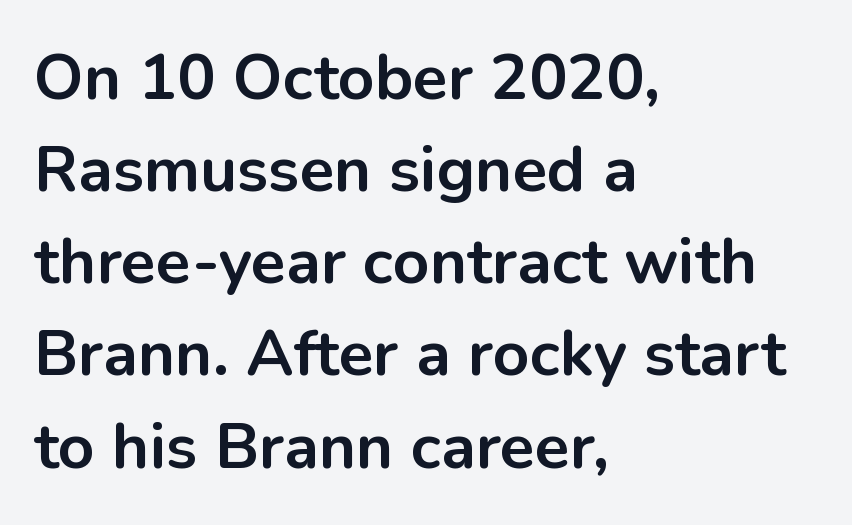
{"serif": "no", "italic": "no", "bold": "yes", "weight": "bold", "width": "normal", "stroke_contrast": "low", "x_height": "medium", "monospaced": "no", "underline": "no", "align": "left", "line_spacing": "normal", "line_spacing_ratio": 1.44, "letter_spacing": "normal", "letter_spacing_em": 0.0, "glyph_px": 64}
